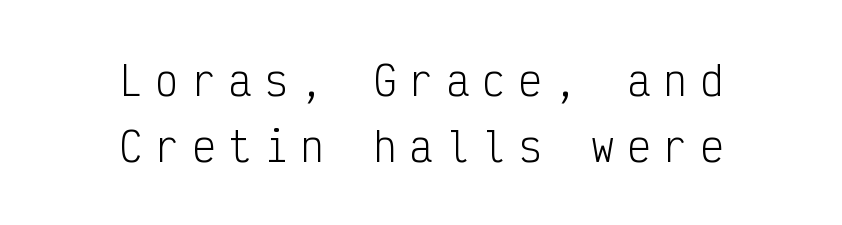
The image shows 39 px light, condensed sans-serif type, upright, monospaced; set centered, normal line spacing (1.69x), unusually wide letter spacing (+0.33 em), not underlined; low stroke contrast and a medium x-height.
